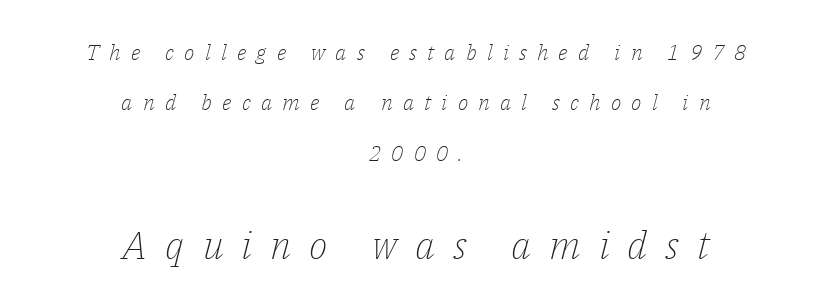
The passage shown is typeset with a serif family. The line-height multiplier appears high, well above default. Nobody drew a line under any word here. The line texture is sparse and dotted thanks to wide tracking.
